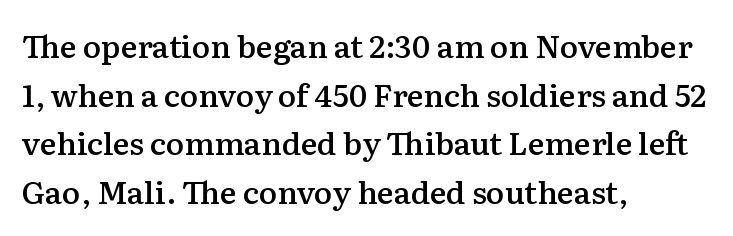
{"serif": "yes", "italic": "no", "bold": "semi", "weight": "semibold", "width": "normal", "stroke_contrast": "medium", "x_height": "medium", "monospaced": "no", "underline": "no", "align": "left", "line_spacing": "normal", "line_spacing_ratio": 1.57, "letter_spacing": "normal", "letter_spacing_em": 0.0, "glyph_px": 31}
